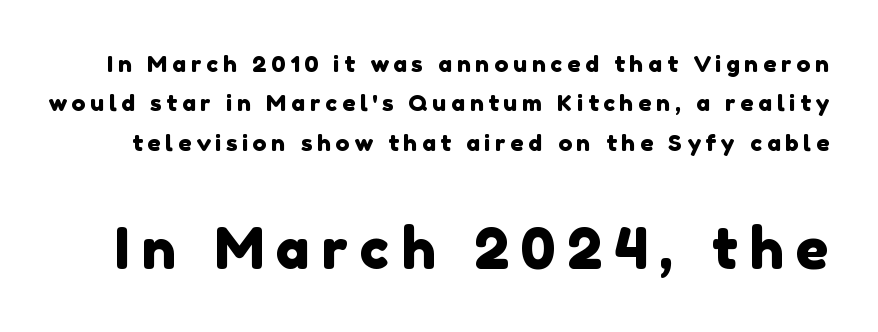
The image shows 57 px sans-serif type; set line spacing 1.71x, unusually wide letter spacing (+0.21 em), not underlined; the second (bottom) block is 2.48x larger; a medium x-height.
